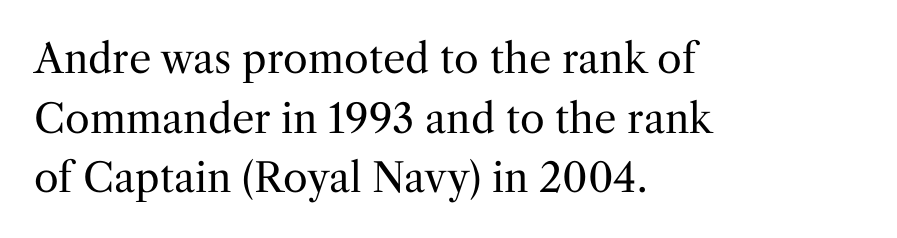
The face used here is proportionally spaced, like ordinary book or web type. These glyphs show unthickened strokes, regular width or finer. Horizontal bands of white between lines are of average thickness. Are there feet on the stems? There are — it's a serif. The paragraph has a hard left edge and a soft right edge.
